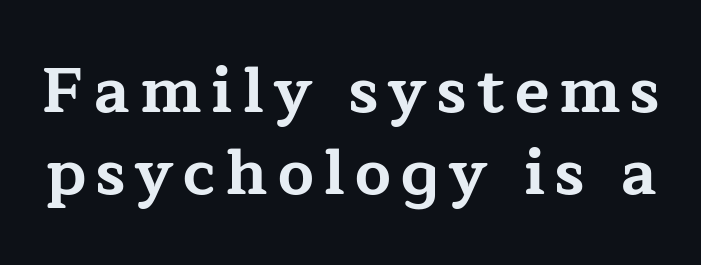
The image shows 63 px bold, wide serif type, upright; set normal line spacing (1.3x), not underlined; low stroke contrast and a medium x-height.
